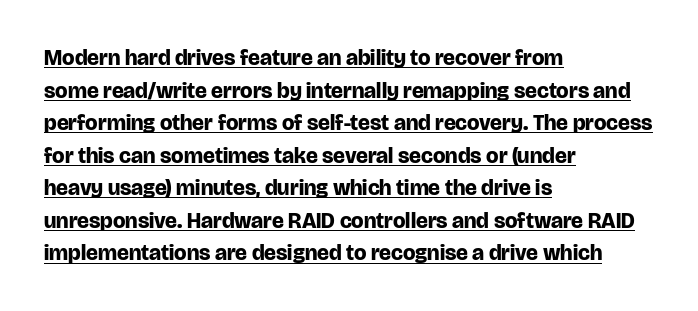
{"italic": "no", "bold": "yes", "underline": "yes", "align": "left", "line_spacing": "normal", "line_spacing_ratio": 1.48, "letter_spacing": "normal", "letter_spacing_em": 0.0, "glyph_px": 22}
